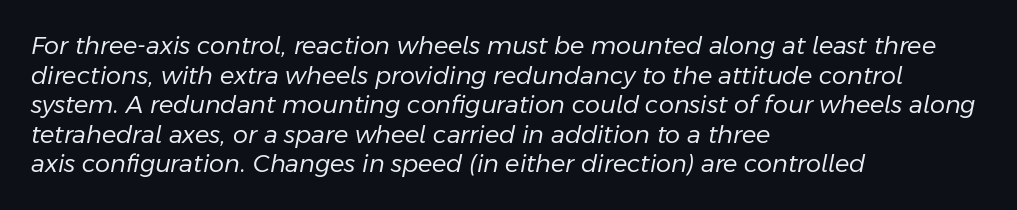
Weight: not bold — regular or lighter. The tracking reads as untouched default to a designer's eye. Words float on clear page, feet unadorned. The passage is arranged the way most books set body copy — flush left. Notice how the stems are inclined rather than vertical — that's the hallmark of italics.
